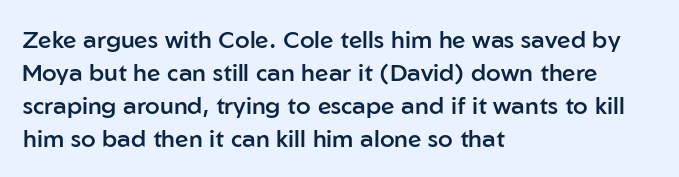
The image shows 24 px text type, upright; set left-aligned, normal line spacing (1.38x), normal letter spacing, not underlined.
